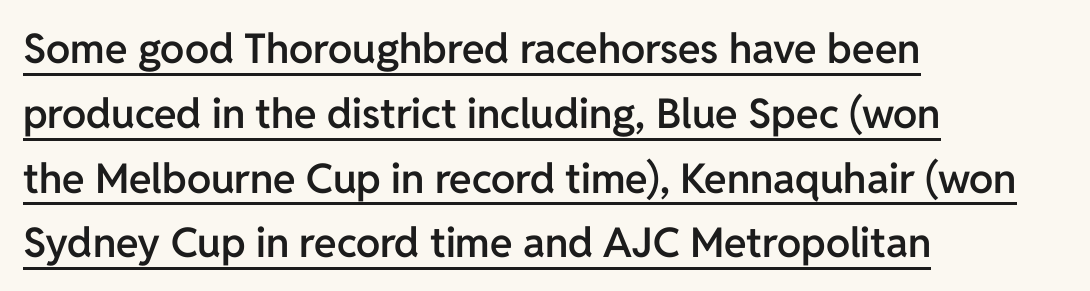
Look at the tracking — it's just the regular setting, nothing added. The characters display no serif detailing; their extremities are plain. If you measured baseline to baseline, you'd find a middling distance. Looks like regular typesetting: each glyph gets only the width it needs. Somebody hit Ctrl+U on this one — the words are underlined. The type sits square on the baseline with zero lean.
